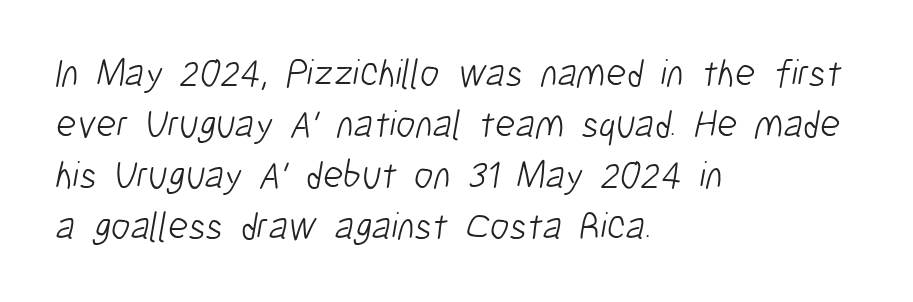
Do the characters align in a grid? No, the font is proportional. Unmarked baselines from the first word to the last. Look at the bottom of the vertical strokes: they stop flat, with no serifs. Ink coverage per letter is moderate at most. The lines sit at an ordinary, default distance from one another.
